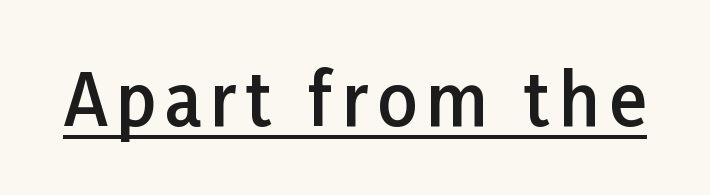
The font family rendered here belongs to the sans-serif group. The letters advance in unequal steps, a hallmark of proportional type. Ascenders rise straight up at ninety degrees. The typesetter has applied underlining to the passage shown. I'd describe the lettering as semibold — firm but not a full bold.
